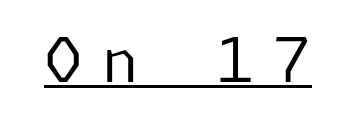
The letters stand upright; this is a roman face. Letter spacing: wide. Each letter's strokes conclude bluntly, with no projecting serifs. The typeface has the unassuming heft of standard copy or less. Honestly, the underline is the first thing you notice here.
